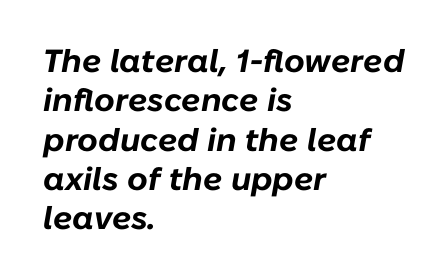
{"italic": "yes", "lean": "right", "slant_degrees": 10, "bold": "yes", "weight": "bold", "width": "normal", "stroke_contrast": "low", "x_height": "medium", "monospaced": "no", "underline": "no", "align": "left", "line_spacing_ratio": 1.23, "letter_spacing": "normal", "letter_spacing_em": 0.0, "glyph_px": 32}
